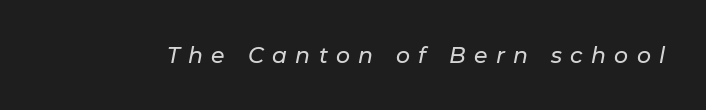
Q: Is the text italic (slanted)? A: Yes, it leans right by about 11 degrees.
Q: Is the text underlined? A: No.
Q: Is the spacing between letters normal or unusually wide? A: Unusually wide.
